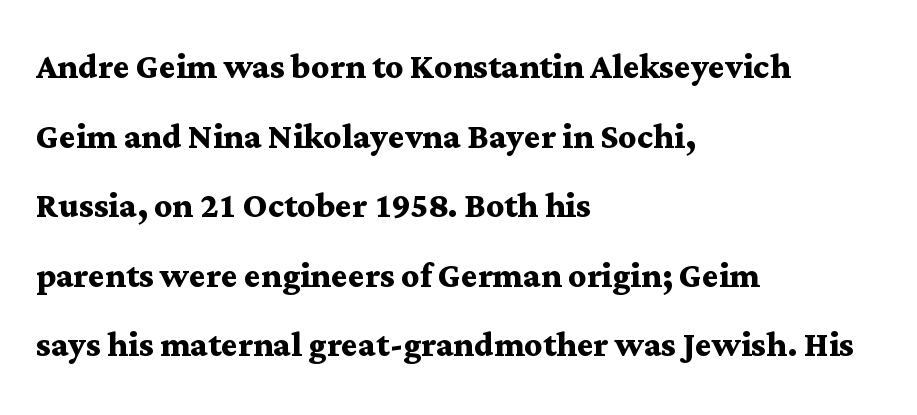
The image shows 44 px semibold, wide serif type, upright; set left-aligned, normal line spacing (1.58x), normal letter spacing, not underlined; medium stroke contrast and a medium x-height.
